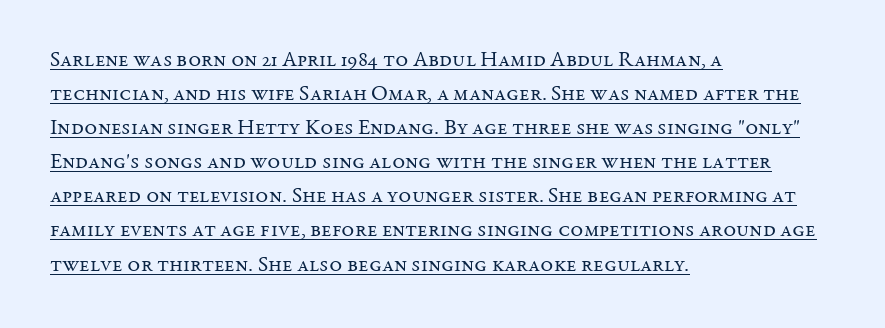
Regarding leading, the lines here are spaced in the standard way. Compared with typical body copy, the letter spacing here is the same. The passage shown is not bold in any degree. Underlining? Definitely there.
